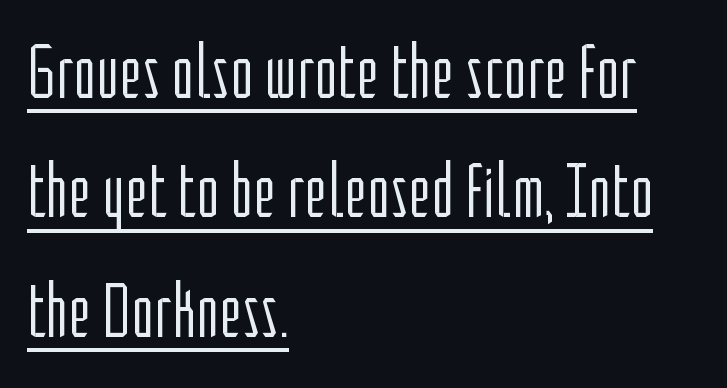
{"serif": "no", "italic": "no", "bold": "no", "weight": "light", "width": "condensed", "stroke_contrast": "low", "x_height": "medium", "monospaced": "no", "underline": "yes", "align": "left", "line_spacing": "normal", "line_spacing_ratio": 1.53, "letter_spacing": "normal", "letter_spacing_em": 0.0, "glyph_px": 78}
